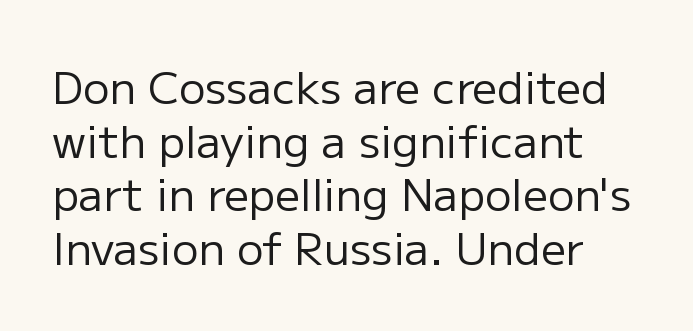
Is this a fixed-width face? No — the glyphs have proportional, varying widths. Stems and bowls with no extra thickness — not bold. The tracking reads as untouched default to a designer's eye. Vertical strokes here are truly vertical. To sum up the face: it is a sans, with no serifs.
